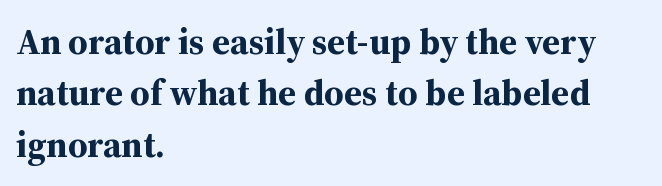
Q: Is the text bold? A: Yes.
Q: Is the text italic (slanted)? A: No, it is upright.
Q: Is the typeface a serif or a sans-serif typeface? A: Serif.
Q: Is the text underlined? A: No.
Q: How is the paragraph aligned? A: Left-aligned.
Q: Is the spacing between letters normal or unusually wide? A: Normal.
Q: Is the spacing between lines tight, normal or loose? A: Normal.
Q: Width (condensed, normal, or wide)? A: Normal.
Q: Stroke contrast? A: Medium.
Q: x-height? A: Medium.
Q: Monospaced? A: No.
